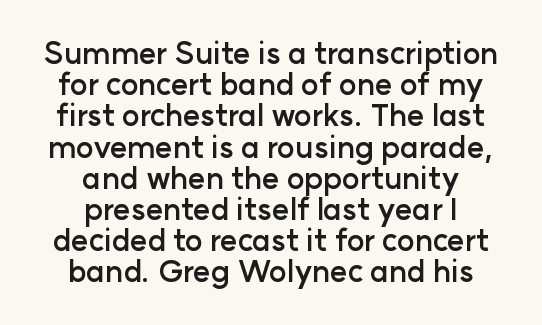
The image shows 30 px semibold sans-serif type, upright; set centered, tight line spacing (1.04x), normal letter spacing, not underlined; low stroke contrast and a medium x-height.
